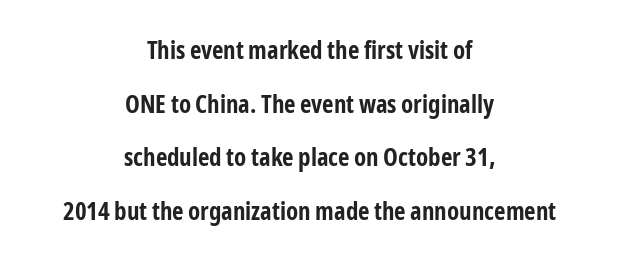
The image shows 25 px bold type, upright; set centered, loose line spacing (2.15x), normal letter spacing, not underlined.
